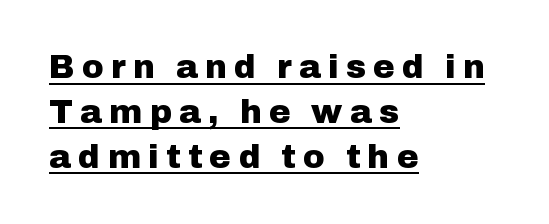
Q: Is the text bold? A: Yes.
Q: Is the text italic (slanted)? A: No, it is upright.
Q: Is the typeface a serif or a sans-serif typeface? A: Sans-serif.
Q: Is the text underlined? A: Yes.
Q: How is the paragraph aligned? A: Left-aligned.
Q: Is the spacing between letters normal or unusually wide? A: Unusually wide.
Q: Is the spacing between lines tight, normal or loose? A: Normal.
Q: Width (condensed, normal, or wide)? A: Normal.
Q: Stroke contrast? A: Low.
Q: x-height? A: Medium.
Q: Monospaced? A: No.
